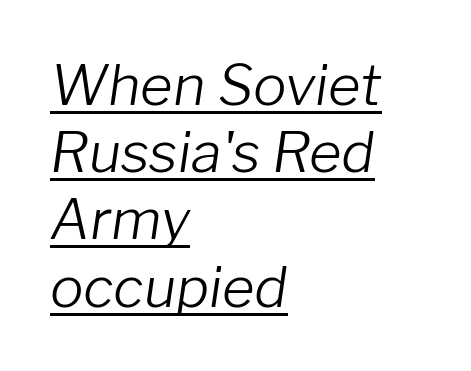
{"italic": "yes", "lean": "right", "slant_degrees": 8, "bold": "no", "weight": "light", "width": "normal", "stroke_contrast": "low", "x_height": "medium", "monospaced": "no", "underline": "yes", "align": "left", "line_spacing_ratio": 1.2, "letter_spacing": "normal", "letter_spacing_em": 0.0, "glyph_px": 56}
